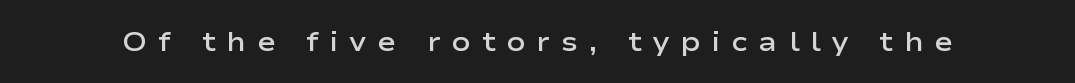
The image shows 28 px semibold, wide sans-serif type, upright; set unusually wide letter spacing (+0.39 em), not underlined; low stroke contrast and a medium x-height.
